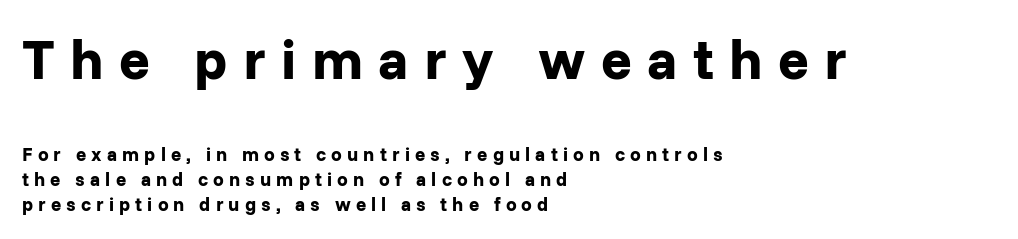
{"serif": "no", "italic": "no", "bold": "yes", "weight": "bold", "width": "normal", "stroke_contrast": "low", "x_height": "medium", "monospaced": "no", "underline": "no", "align": "left", "line_spacing": "normal", "line_spacing_ratio": 1.31, "letter_spacing": "wide", "letter_spacing_em": 0.27, "larger_block": "first", "size_ratio": 3.0, "glyph_px": 57}
